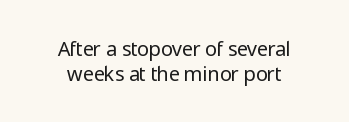
Q: Is the text bold? A: No.
Q: Is the text italic (slanted)? A: No, it is upright.
Q: Is the text underlined? A: No.
Q: How is the paragraph aligned? A: Centered.
Q: Is the spacing between letters normal or unusually wide? A: Normal.
Q: Is the spacing between lines tight, normal or loose? A: Normal.
